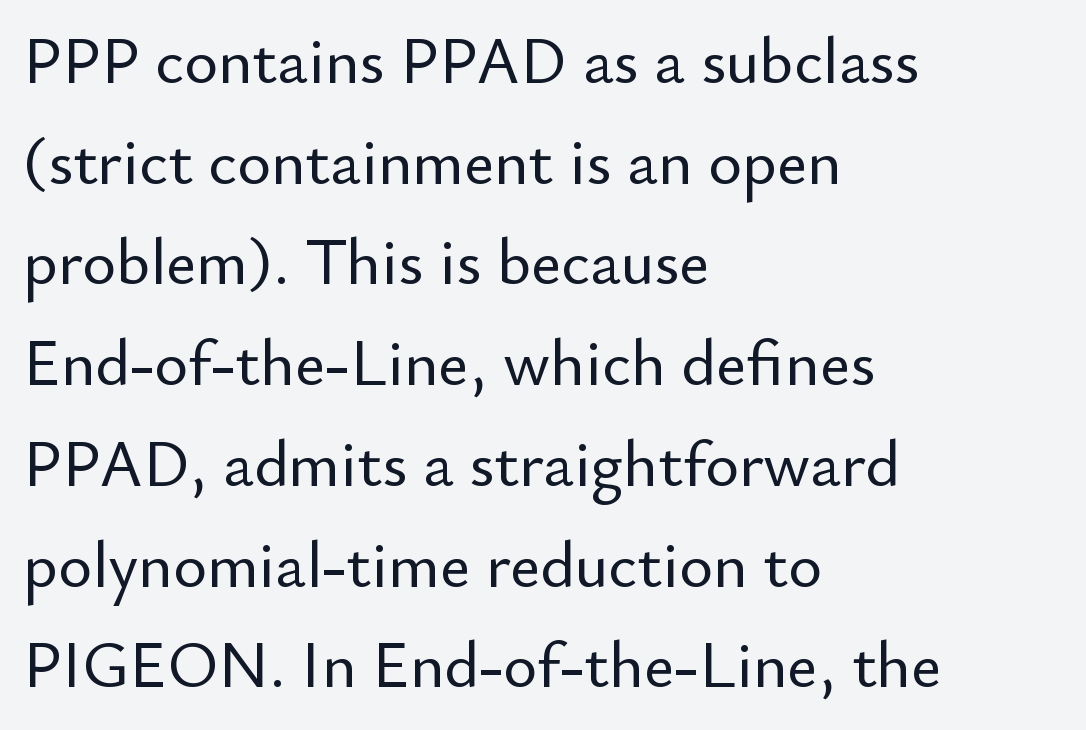
The image shows 65 px sans-serif type, upright; set left-aligned, normal line spacing (1.55x), normal letter spacing, not underlined; low stroke contrast and a small x-height.
